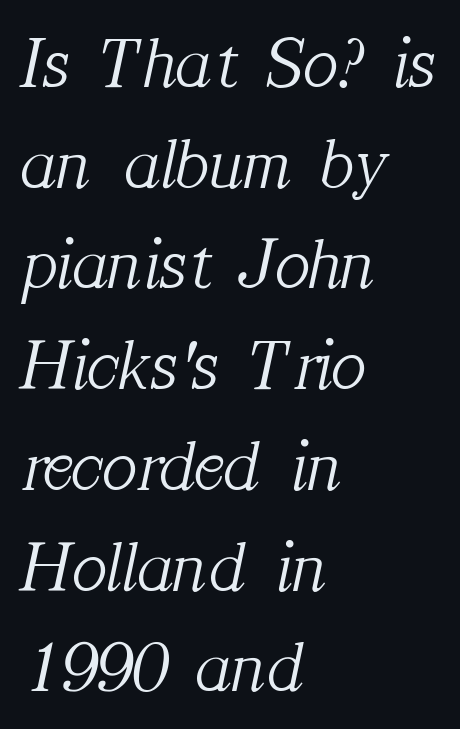
The letters advance in unequal steps, a hallmark of proportional type. Heaviness? Minimal to ordinary, like unemphasized prose. These lines were composed using italics. This sample is left-justified, so line endings fall wherever the words run out. These lines are composed in type with serifs. Letters rest on an invisible, unmarked baseline.
